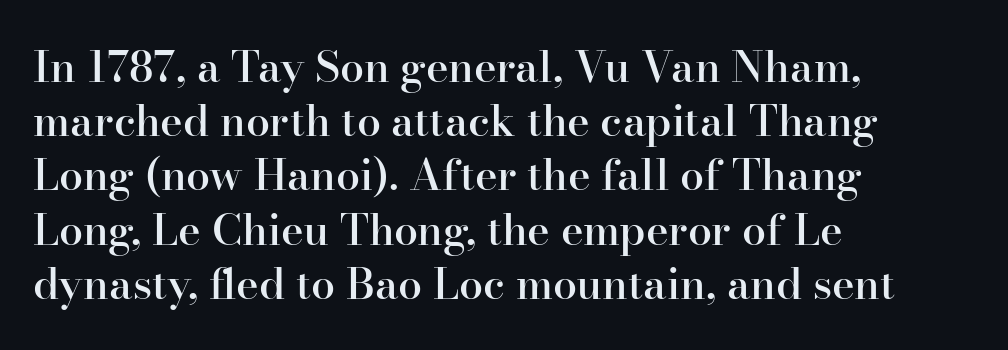
{"serif": "yes", "italic": "no", "bold": "semi", "weight": "semibold", "width": "normal", "stroke_contrast": "high", "x_height": "small", "monospaced": "no", "underline": "no", "align": "left", "line_spacing": "normal", "line_spacing_ratio": 1.26, "letter_spacing": "normal", "letter_spacing_em": 0.0, "glyph_px": 43}
